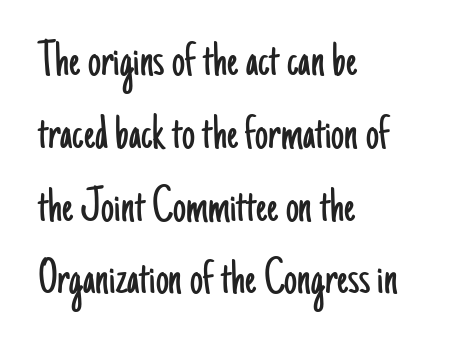
The image shows 52 px light, condensed sans-serif type, upright; set left-aligned, normal line spacing (1.4x), normal letter spacing, not underlined; low stroke contrast and a small x-height.
